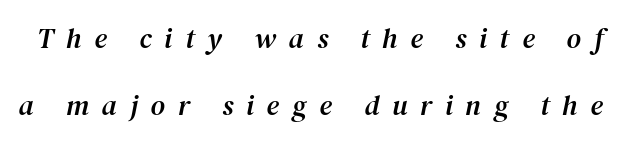
Underline: absent. Vertical spacing — loose. Each letter's strokes conclude with small projecting serifs. You could only call the tracking loose — the letters float apart.
